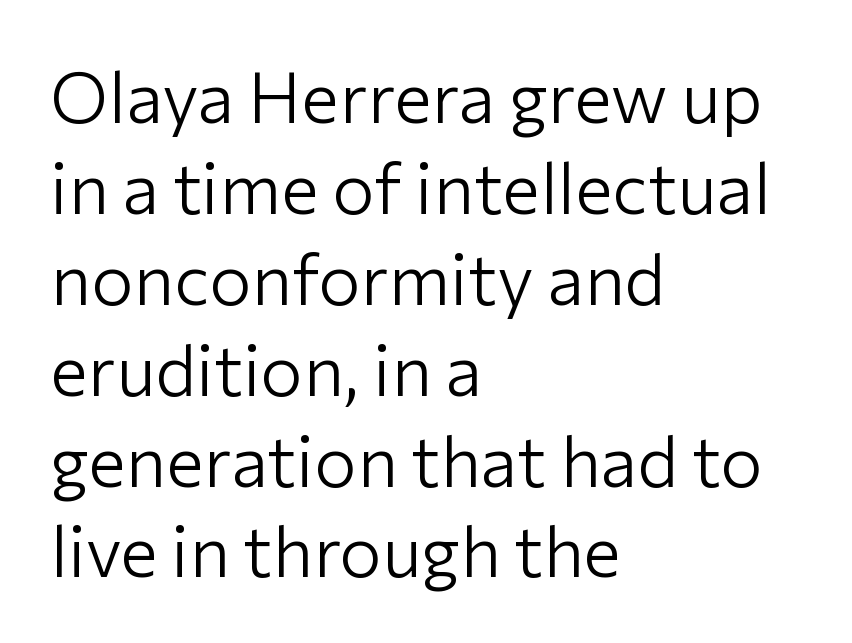
The passage shown is typed in a proportional face where columns would drift. The gaps between neighbouring characters are ordinary and unremarkable. Stroke mass is kept to a normal reading level or below. In terms of posture, this sample is upright.
